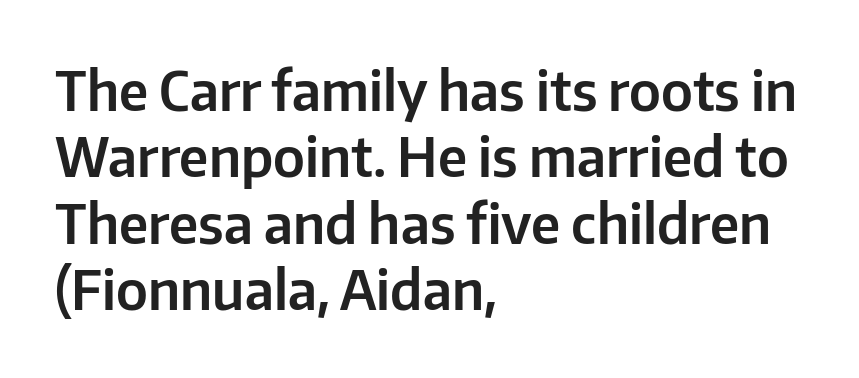
The image shows 54 px sans-serif type, upright; set left-aligned, line spacing 1.23x, normal letter spacing, not underlined; low stroke contrast and a medium x-height.
